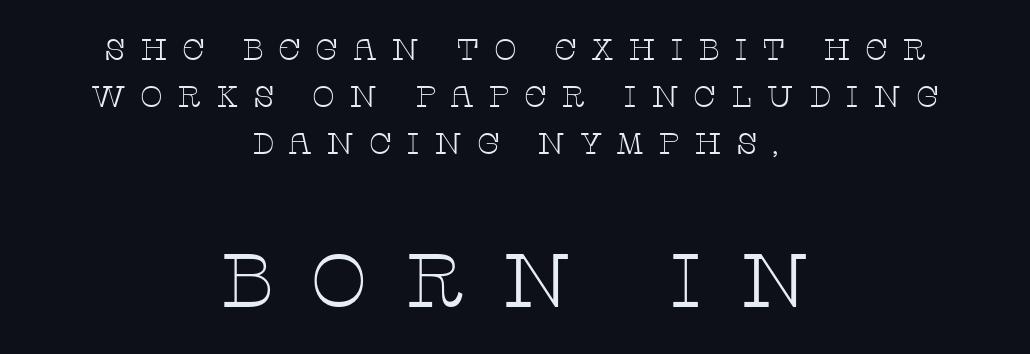
Each letter keeps its own natural width here, so spacing adapts to shape. Is the letter spacing exaggerated? Yes — the characters are pushed far apart. In terms of leading, this rendering sits right in the middle. The weight tops out at a normal text grade. The type sits square on the baseline with zero lean.
